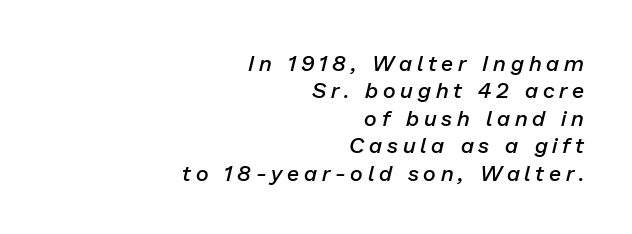
{"italic": "yes", "lean": "right", "slant_degrees": 13, "bold": "semi", "underline": "no", "align": "right", "line_spacing": "normal", "line_spacing_ratio": 1.25, "letter_spacing": "wide", "letter_spacing_em": 0.22, "glyph_px": 22}
